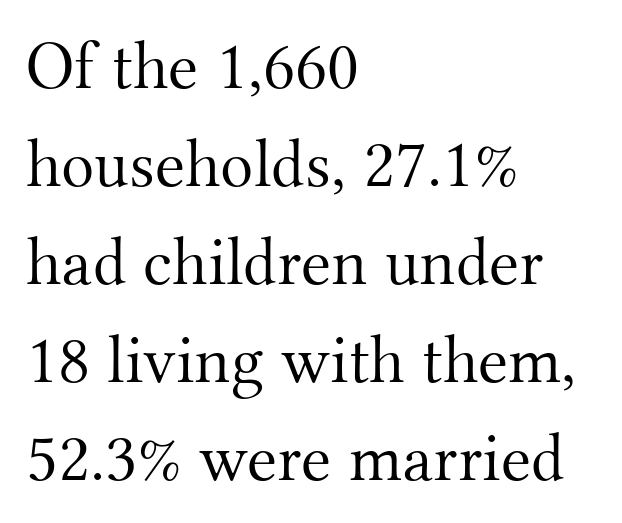
Just letters on the line, the space beneath them empty. No extra tracking has been applied to these lines. Unbolded letterforms with no extra heft. Rendered with straight, roman letterforms. This sample has the flowing, uneven cadence of proportional lettering.
